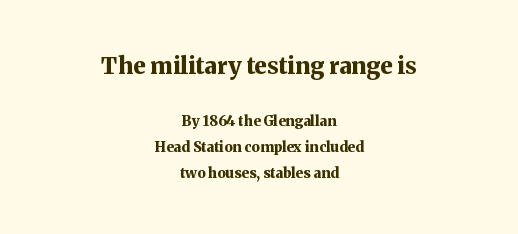
{"italic": "no", "bold": "yes", "underline": "no", "align": "center", "line_spacing_ratio": 1.86, "letter_spacing": "normal", "letter_spacing_em": 0.0, "larger_block": "first", "size_ratio": 1.64, "glyph_px": 23}
